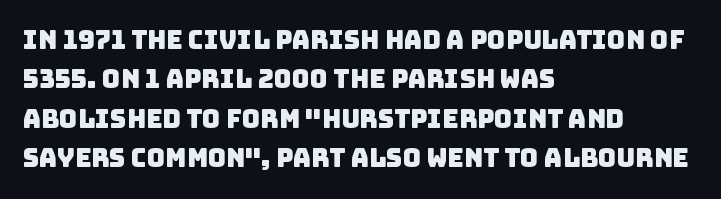
{"underline": "no", "align": "left", "line_spacing": "normal", "line_spacing_ratio": 1.58, "letter_spacing": "normal", "letter_spacing_em": 0.0, "glyph_px": 25}
